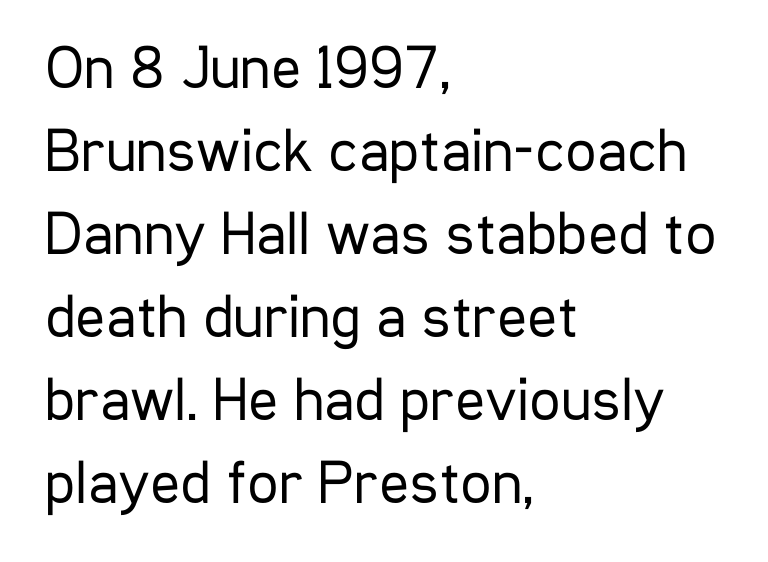
The ragged edge is on the right, which tells us the setting is flush left. The letterforms sit at book weight or below. Are there feet on the stems? There aren't — it's a sans. Looks like regular typesetting: each glyph gets only the width it needs. The specimen omits any rule beneath the text block's lines.
